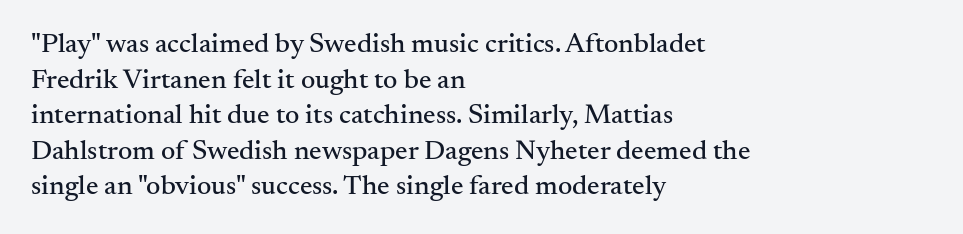
Q: Is the text italic (slanted)? A: No, it is upright.
Q: Is the typeface a serif or a sans-serif typeface? A: Serif.
Q: Is the text underlined? A: No.
Q: How is the paragraph aligned? A: Left-aligned.
Q: Is the spacing between letters normal or unusually wide? A: Normal.
Q: Is the spacing between lines tight, normal or loose? A: Normal.
Q: Width (condensed, normal, or wide)? A: Normal.
Q: Stroke contrast? A: Medium.
Q: x-height? A: Small.
Q: Monospaced? A: No.
